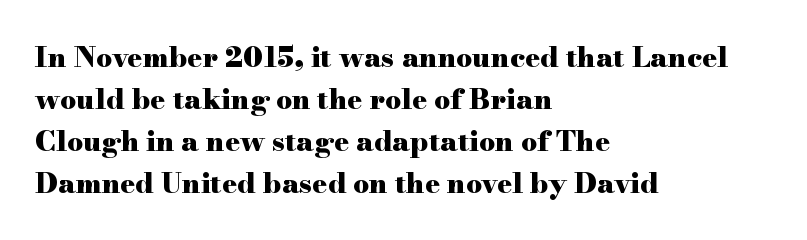
The image shows 28 px heavy, wide serif type, upright; set left-aligned, normal line spacing (1.5x), normal letter spacing, not underlined; high stroke contrast and a small x-height.
